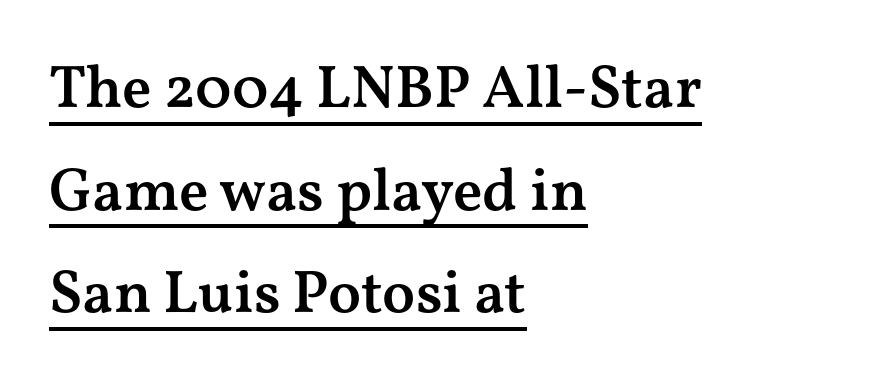
{"serif": "yes", "italic": "no", "bold": "semi", "weight": "semibold", "width": "wide", "stroke_contrast": "medium", "x_height": "medium", "monospaced": "no", "underline": "yes", "align": "left", "line_spacing_ratio": 1.71, "letter_spacing": "normal", "letter_spacing_em": 0.0, "glyph_px": 60}
